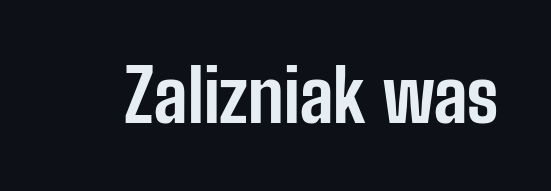
Looks like regular typesetting: each glyph gets only the width it needs. Letterform terminals end flat and unadorned throughout the passage. Italic? Not at all — the glyphs are vertical. The strip under each line holds only bare page.
